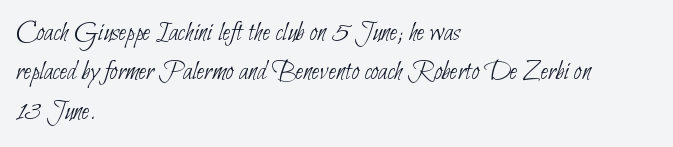
Q: Is the text bold? A: No.
Q: Is the typeface a serif or a sans-serif typeface? A: Sans-serif.
Q: Is the text underlined? A: No.
Q: How is the paragraph aligned? A: Left-aligned.
Q: Is the spacing between letters normal or unusually wide? A: Normal.
Q: Is the spacing between lines tight, normal or loose? A: Normal.
Q: Width (condensed, normal, or wide)? A: Condensed.
Q: Stroke contrast? A: Low.
Q: x-height? A: Small.
Q: Monospaced? A: No.
